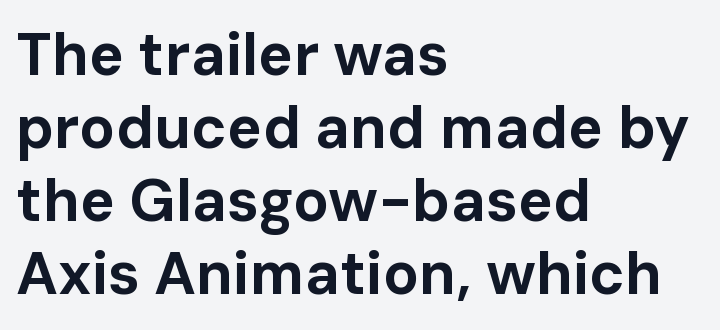
{"serif": "no", "italic": "no", "bold": "yes", "weight": "bold", "width": "normal", "stroke_contrast": "low", "x_height": "medium", "monospaced": "no", "underline": "no", "align": "left", "line_spacing_ratio": 1.24, "letter_spacing": "normal", "letter_spacing_em": 0.0, "glyph_px": 59}
